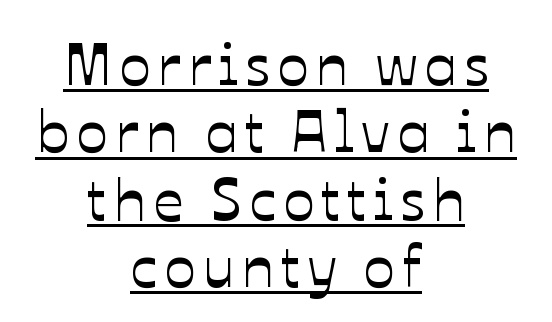
{"italic": "no", "width": "normal", "stroke_contrast": "low", "x_height": "medium", "monospaced": "no", "underline": "yes", "align": "center", "line_spacing": "tight", "line_spacing_ratio": 1.14, "glyph_px": 59}
